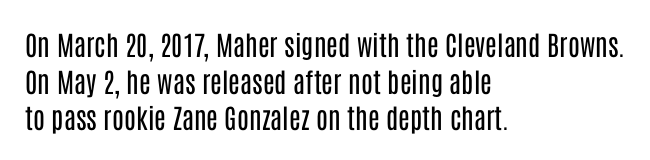
Reading down the block, your eye returns to a fixed left position each line. Do the letters lean? They stand straight. The strip under each line holds only bare page. Bold? No — there's no thickening of the strokes. Line spacing here is normal. Glyph-to-glyph distance matches everyday printed text.
